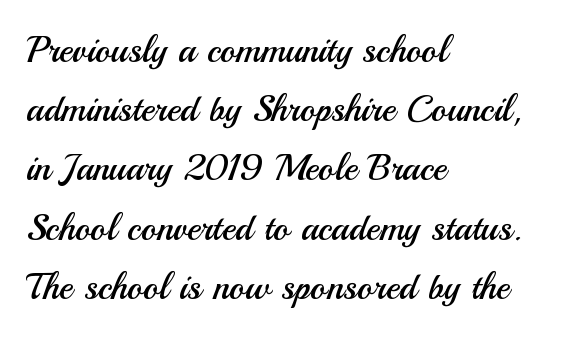
Q: Is the text bold? A: No.
Q: Is the text italic (slanted)? A: Yes.
Q: Is the typeface a serif or a sans-serif typeface? A: Sans-serif.
Q: Is the text underlined? A: No.
Q: How is the paragraph aligned? A: Left-aligned.
Q: Is the spacing between letters normal or unusually wide? A: Normal.
Q: Is the spacing between lines tight, normal or loose? A: Normal.
Q: Width (condensed, normal, or wide)? A: Normal.
Q: Stroke contrast? A: Medium.
Q: x-height? A: Small.
Q: Monospaced? A: No.
